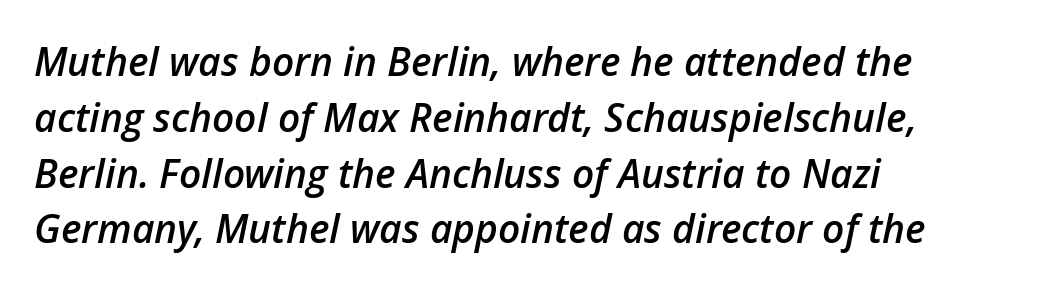
The strokes are fattened partway — semibold, not bold. The face used here is proportionally spaced, like ordinary book or web type. Students, observe: this is what conventionally led text looks like. Slant detected: the letters are inclined. Inter-character spacing is left at the font's built-in metrics.
